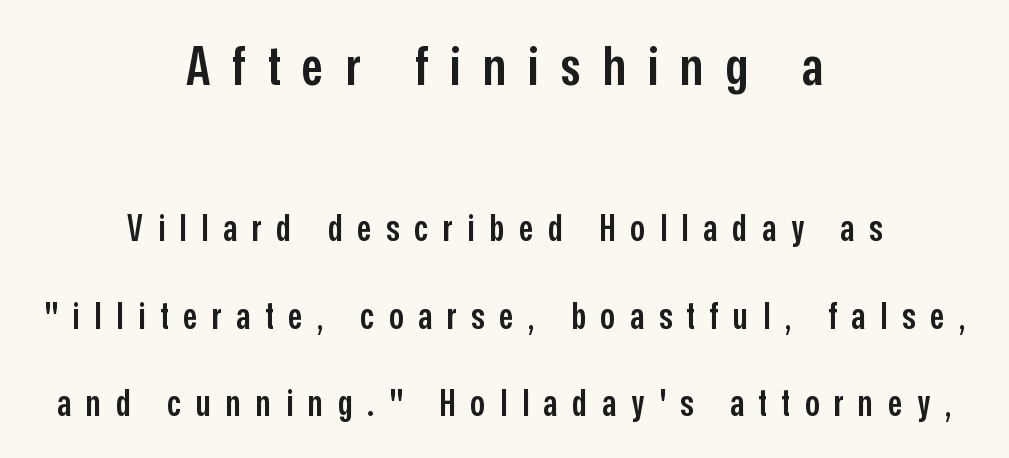
Horizontal bands of white between lines are thick stripes. What kind of face is this? One without serifs — a sans. Looks like regular typesetting: each glyph gets only the width it needs. Upright lettering throughout. Typesetter's note — upper block bumped up in size, lower block left smaller.
